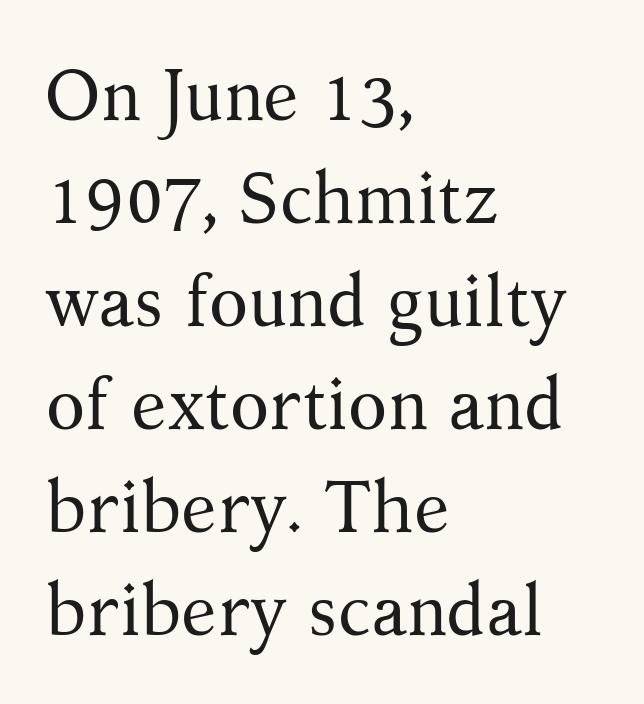
The image shows 72 px regular-weight serif type, upright; set left-aligned, normal line spacing (1.43x), normal letter spacing, not underlined; medium stroke contrast and a medium x-height.
